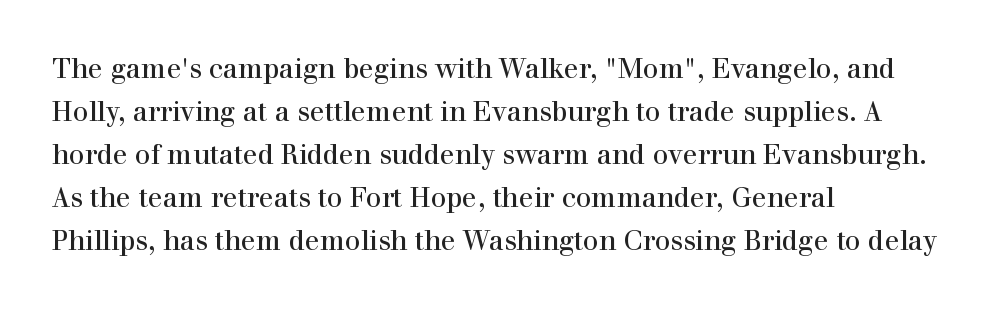
The image shows 27 px text type, upright; set left-aligned, normal line spacing (1.59x), normal letter spacing, not underlined.
